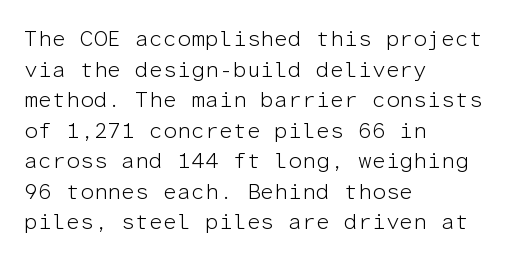
Here the glyphs are tracked normally, forming tight word shapes. This sample keeps an unexceptional amount of space between lines. Every character sits straight up, as roman type does. Each stroke keeps to a modest, everyday thickness or less. This rendering uses left alignment, leaving the right contour irregular. Descenders are the only things crossing below the line.
